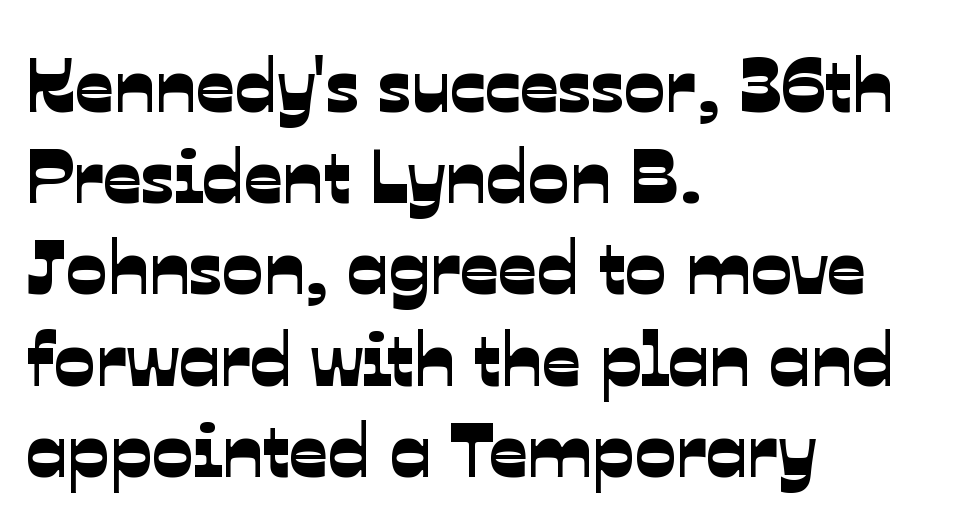
The image shows 76 px sans-serif type; set left-aligned, line spacing 1.2x, normal letter spacing, not underlined; low stroke contrast and a medium x-height.
